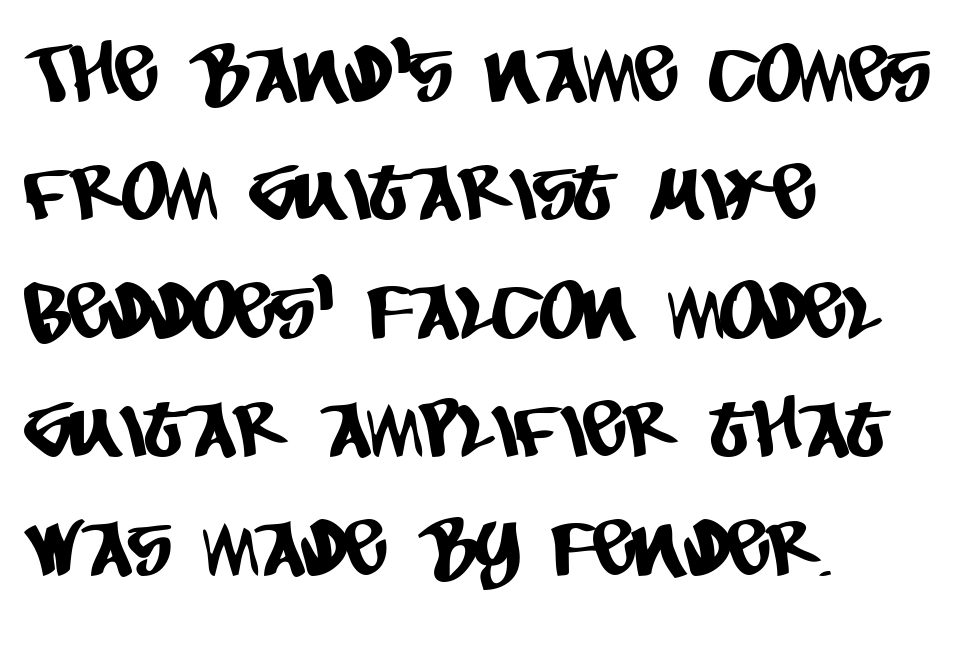
The rendering uses a moderate line-height, typical for paragraphs. I'd call this a sans setting — the letters go barefoot. Glance below the letters and you will spot only blank space. Do the characters align in a grid? No, the font is proportional. Glyph-to-glyph distance matches everyday printed text. Line starts are locked; line ends wander.
